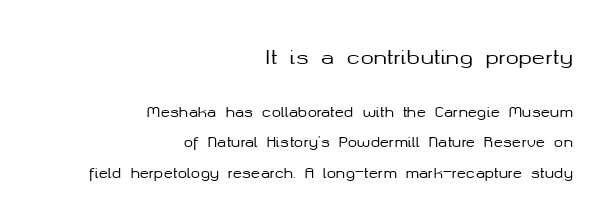
{"italic": "no", "underline": "no", "align": "right", "line_spacing": "loose", "line_spacing_ratio": 2.18, "letter_spacing": "normal", "letter_spacing_em": 0.0, "larger_block": "first", "size_ratio": 1.43, "glyph_px": 20}
